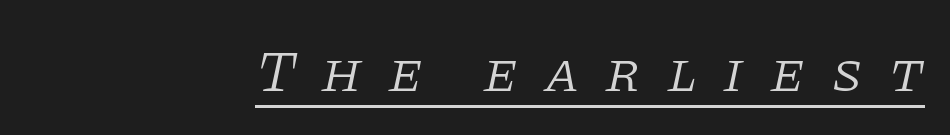
{"serif": "yes", "italic": "yes", "lean": "right", "slant_degrees": 11, "bold": "no", "weight": "light", "width": "normal", "stroke_contrast": "low", "x_height": "large", "monospaced": "no", "underline": "yes", "align": "right", "letter_spacing": "wide", "letter_spacing_em": 0.44, "glyph_px": 58}
